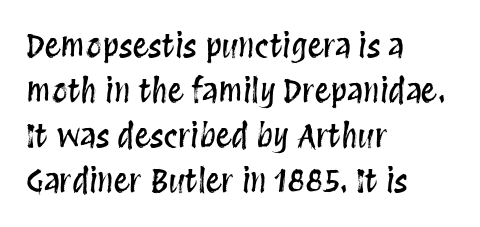
{"italic": "no", "width": "condensed", "stroke_contrast": "medium", "x_height": "large", "monospaced": "no", "underline": "no", "align": "left", "line_spacing": "normal", "line_spacing_ratio": 1.41, "letter_spacing": "normal", "letter_spacing_em": 0.0, "glyph_px": 32}
